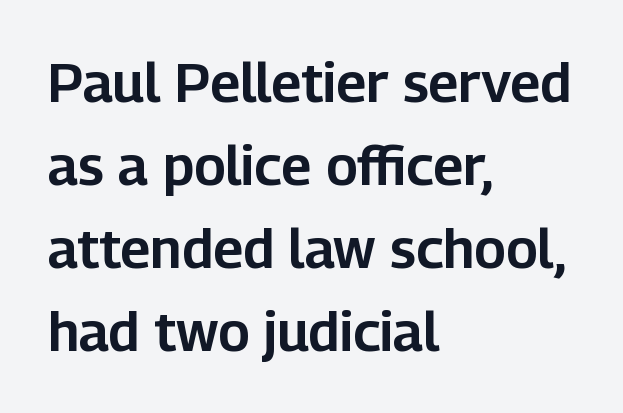
Q: Is the text italic (slanted)? A: No, it is upright.
Q: Is the typeface a serif or a sans-serif typeface? A: Sans-serif.
Q: Is the text underlined? A: No.
Q: How is the paragraph aligned? A: Left-aligned.
Q: Is the spacing between letters normal or unusually wide? A: Normal.
Q: Is the spacing between lines tight, normal or loose? A: Normal.
Q: Width (condensed, normal, or wide)? A: Normal.
Q: Stroke contrast? A: Low.
Q: x-height? A: Medium.
Q: Monospaced? A: No.
